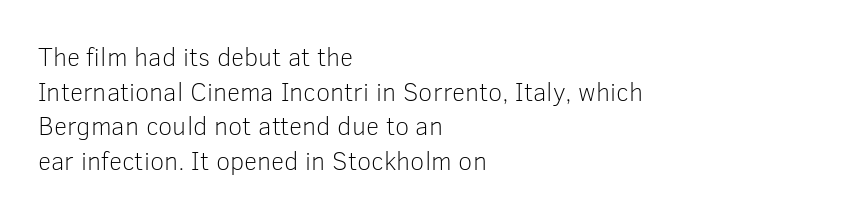
No chunkiness to these letters — they're not bold. A classic flush-left, rag-right setting is used for this passage. One glance says typical: line gaps are just what's usual. The letters sit at their default tracking, neither squeezed nor spread.
